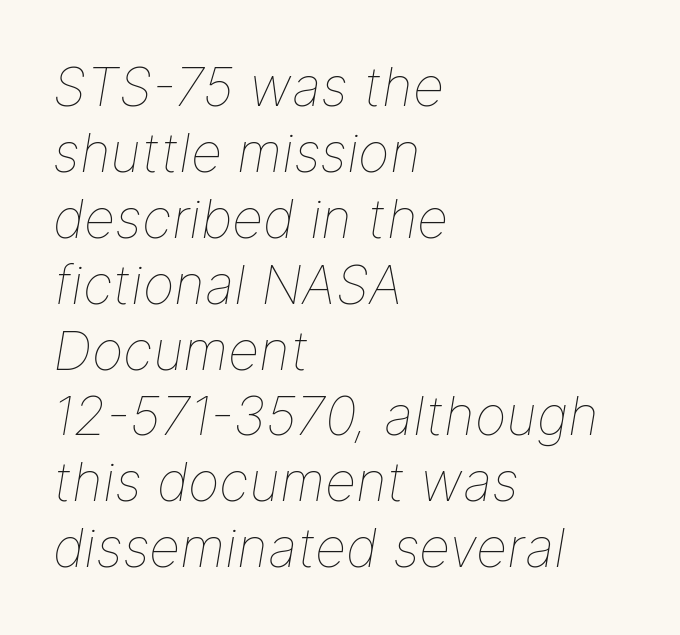
{"italic": "yes", "lean": "right", "slant_degrees": 9, "bold": "no", "weight": "thin", "width": "normal", "stroke_contrast": "low", "x_height": "medium", "monospaced": "no", "underline": "no", "align": "left", "line_spacing_ratio": 1.22, "letter_spacing": "normal", "letter_spacing_em": 0.0, "glyph_px": 54}
